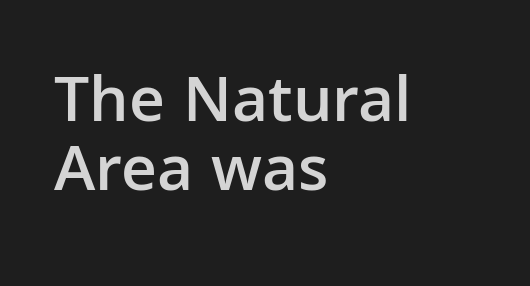
{"serif": "no", "italic": "no", "bold": "semi", "weight": "semibold", "width": "normal", "stroke_contrast": "low", "x_height": "medium", "monospaced": "no", "underline": "no", "align": "left", "line_spacing": "tight", "line_spacing_ratio": 1.03, "letter_spacing": "normal", "letter_spacing_em": 0.0, "glyph_px": 67}
